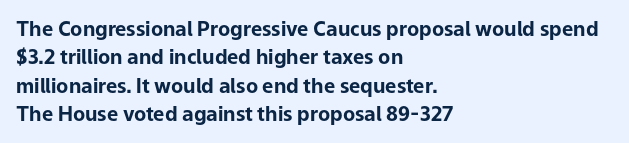
The image shows 20 px bold type, upright; set left-aligned, normal line spacing (1.42x), normal letter spacing, not underlined.
